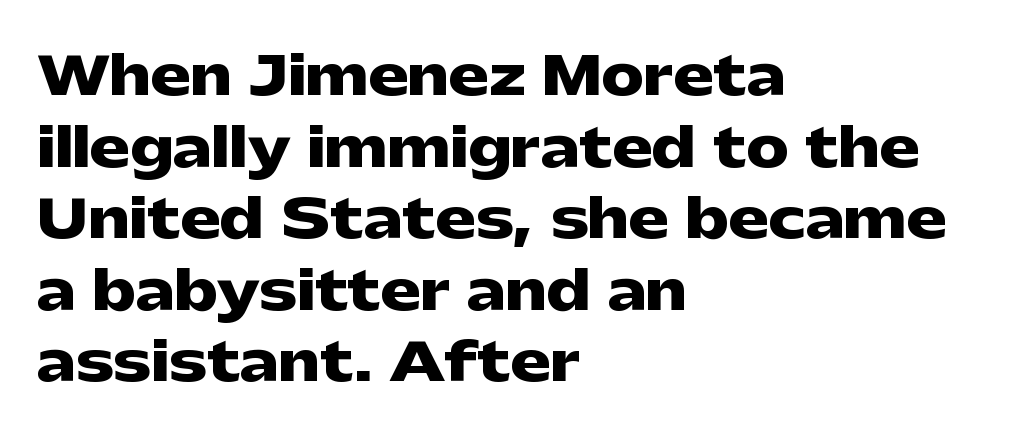
The image shows 53 px heavy, wide sans-serif type, upright; set left-aligned, normal line spacing (1.35x), normal letter spacing, not underlined; low stroke contrast and a medium x-height.
